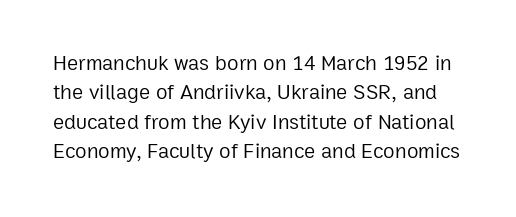
The image shows 21 px text type, upright; set normal line spacing (1.4x), normal letter spacing, not underlined.
